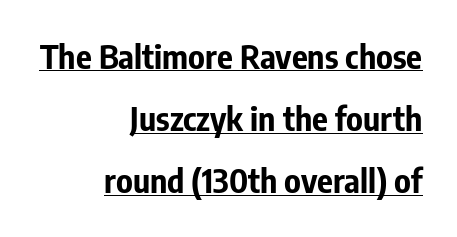
Underlining? Definitely there. In terms of posture, this sample is upright. The characters look thick and weighty, a clear bold. Classification — sans serif. The rendering uses natural spacing where letterforms have individual widths.
